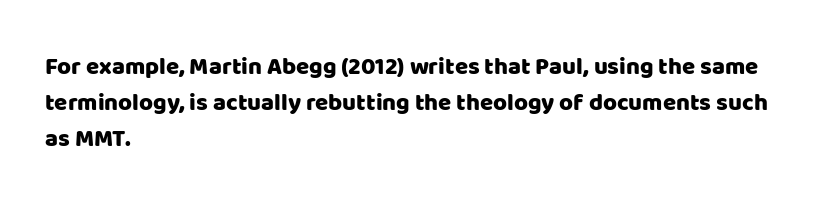
Q: Is the text italic (slanted)? A: No, it is upright.
Q: Is the text underlined? A: No.
Q: How is the paragraph aligned? A: Left-aligned.
Q: Is the spacing between letters normal or unusually wide? A: Normal.
Q: Is the spacing between lines tight, normal or loose? A: Normal.
